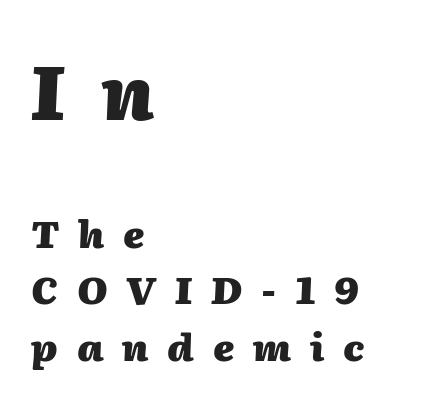
{"italic": "yes", "lean": "right", "slant_degrees": 2, "bold": "yes", "weight": "heavy", "width": "normal", "stroke_contrast": "medium", "x_height": "medium", "monospaced": "no", "underline": "no", "align": "left", "line_spacing": "normal", "line_spacing_ratio": 1.49, "letter_spacing": "wide", "letter_spacing_em": 0.5, "larger_block": "first", "size_ratio": 1.97, "glyph_px": 75}
